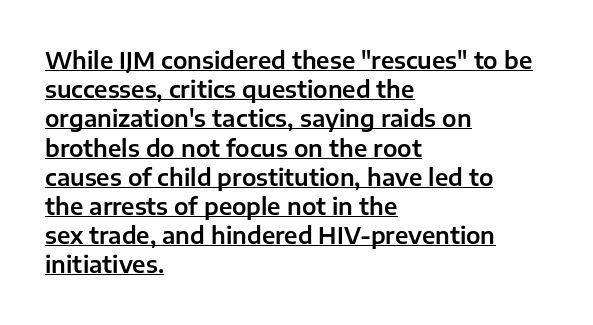
{"italic": "no", "underline": "yes", "align": "left", "line_spacing": "normal", "line_spacing_ratio": 1.27, "letter_spacing": "normal", "letter_spacing_em": 0.0, "glyph_px": 23}
